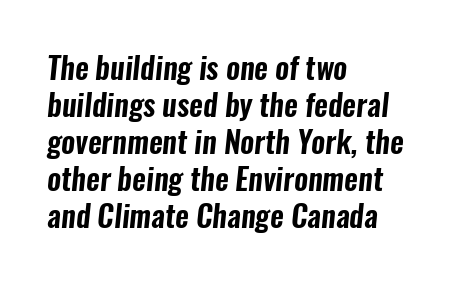
{"serif": "no", "width": "condensed", "stroke_contrast": "low", "x_height": "medium", "monospaced": "no", "underline": "no", "align": "left", "line_spacing_ratio": 1.23, "letter_spacing": "normal", "letter_spacing_em": 0.0, "glyph_px": 30}
